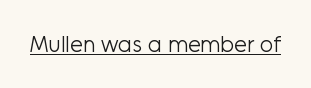
{"italic": "no", "bold": "no", "underline": "yes", "letter_spacing": "normal", "letter_spacing_em": 0.0, "glyph_px": 23}
